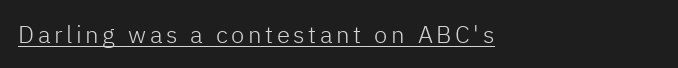
Does a line run under the words? Yes, clearly. Do the letters lean? They stand straight. A light-to-regular cut is what we see here. Short and long lines alike share a common starting point at left.
